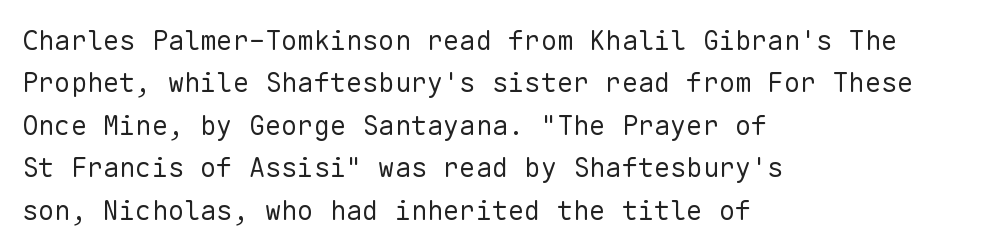
{"italic": "no", "bold": "no", "underline": "no", "align": "left", "line_spacing": "normal", "line_spacing_ratio": 1.57, "letter_spacing": "normal", "letter_spacing_em": 0.0, "glyph_px": 27}
